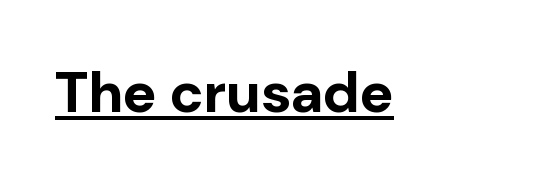
The image shows 57 px bold sans-serif type, upright; set normal letter spacing, underlined; low stroke contrast and a medium x-height.
